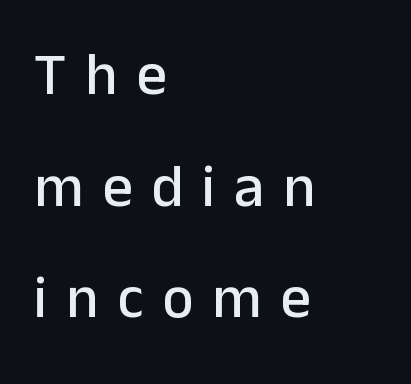
The image shows 60 px sans-serif type, upright; set left-aligned, line spacing 1.86x, unusually wide letter spacing (+0.31 em), not underlined; low stroke contrast and a medium x-height.
